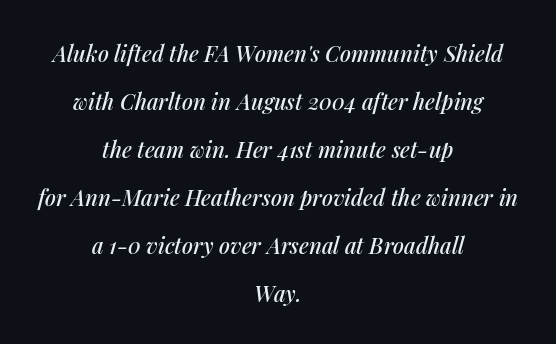
The line-height multiplier appears high, well above default. Yep, that's italic — everything's leaning. Rule under the text: the space is simply empty. The rag falls on both sides of this text block equally. Here the glyphs are tracked normally, forming tight word shapes.
